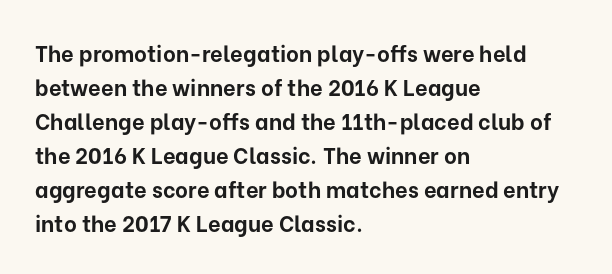
Q: Is the text bold? A: Yes.
Q: Is the text italic (slanted)? A: No, it is upright.
Q: Is the text underlined? A: No.
Q: How is the paragraph aligned? A: Left-aligned.
Q: Is the spacing between letters normal or unusually wide? A: Normal.
Q: Is the spacing between lines tight, normal or loose? A: Normal.
